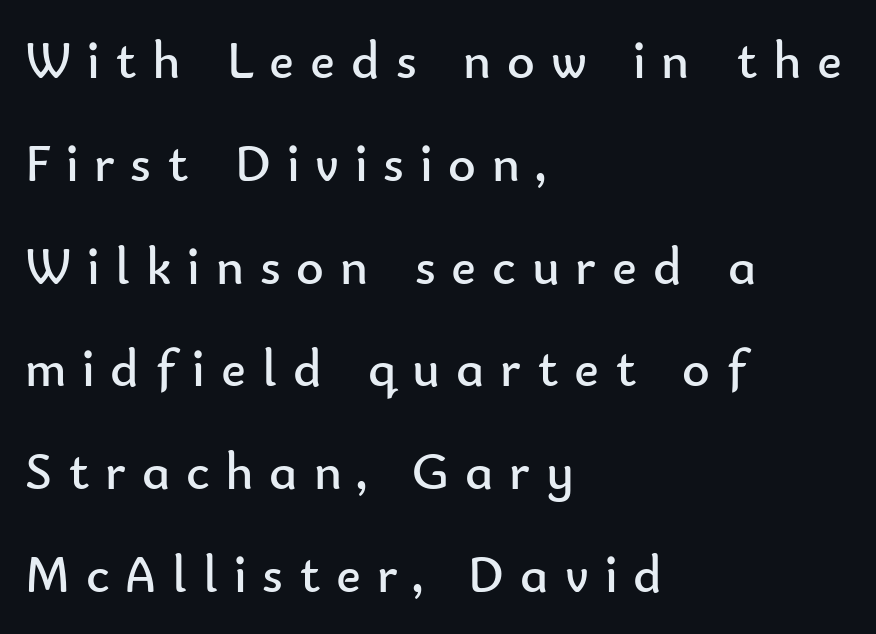
Letterform terminals end flat and unadorned throughout the passage. Every character sits straight up, as roman type does. Spacing verdict: proportional, widths tailored to each character. These lines stack with their left ends in a neat column. This is not heavy type; no bold has been used. Someone cranked the tracking dial way up on this one.
